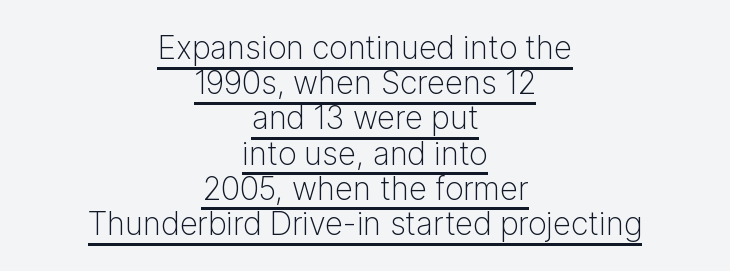
The image shows 32 px light sans-serif type, upright; set centered, tight line spacing (1.1x), normal letter spacing, underlined; low stroke contrast and a medium x-height.
